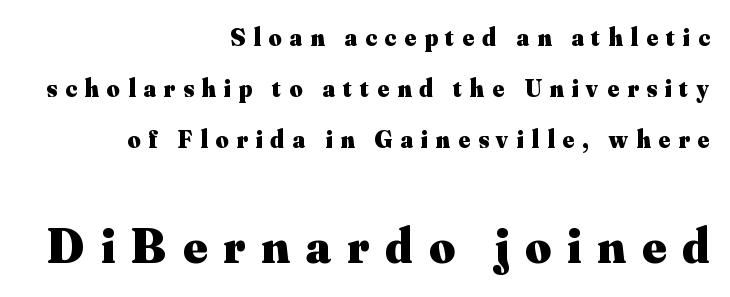
Q: Is the text bold? A: Yes.
Q: Is the text italic (slanted)? A: No, it is upright.
Q: Is the typeface a serif or a sans-serif typeface? A: Serif.
Q: Is the text underlined? A: No.
Q: How is the paragraph aligned? A: Right-aligned.
Q: Is the spacing between letters normal or unusually wide? A: Unusually wide.
Q: Is the spacing between lines tight, normal or loose? A: Loose.
Q: Which block of text is set in a larger size, the first (top) or the second (bottom)? A: The second (bottom) one.
Q: Width (condensed, normal, or wide)? A: Normal.
Q: Stroke contrast? A: Medium.
Q: x-height? A: Small.
Q: Monospaced? A: No.
